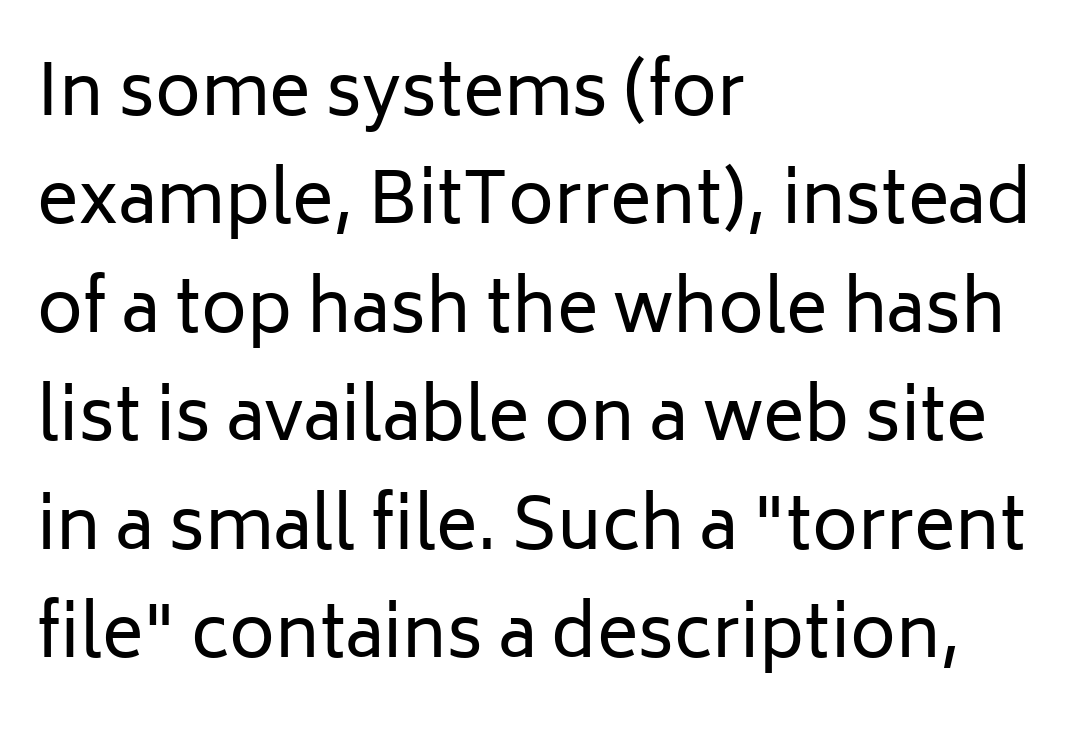
The image shows 70 px regular-weight sans-serif type, upright; set left-aligned, normal line spacing (1.55x), normal letter spacing, not underlined; low stroke contrast and a medium x-height.
